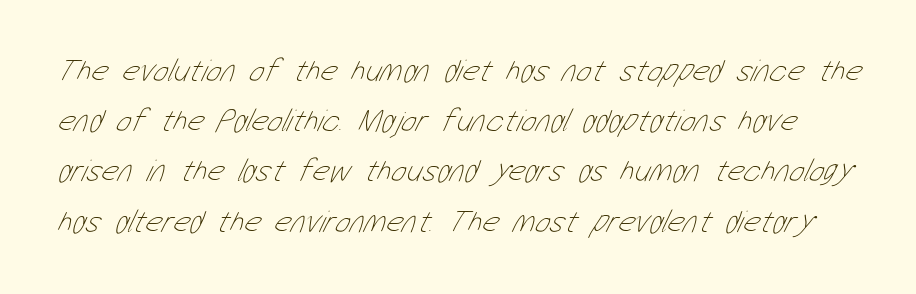
Q: Is the text bold? A: No.
Q: Is the text underlined? A: No.
Q: Is the spacing between letters normal or unusually wide? A: Normal.
Q: Is the spacing between lines tight, normal or loose? A: Normal.
Q: Width (condensed, normal, or wide)? A: Condensed.
Q: Stroke contrast? A: Low.
Q: x-height? A: Medium.
Q: Monospaced? A: No.
